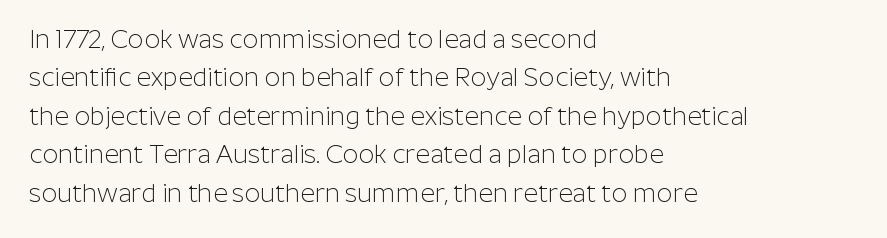
The image shows 25 px text type, upright; set left-aligned, normal line spacing (1.54x), normal letter spacing, not underlined.
